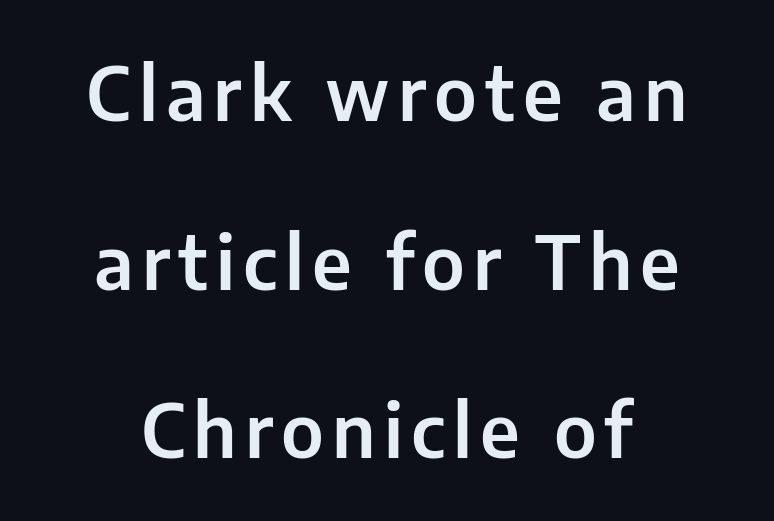
Type without underlining. This sample uses a sans-serif face. Posture: upright roman. The letters advance in unequal steps, a hallmark of proportional type. A typesetter would call this leading open, well beyond the default.
